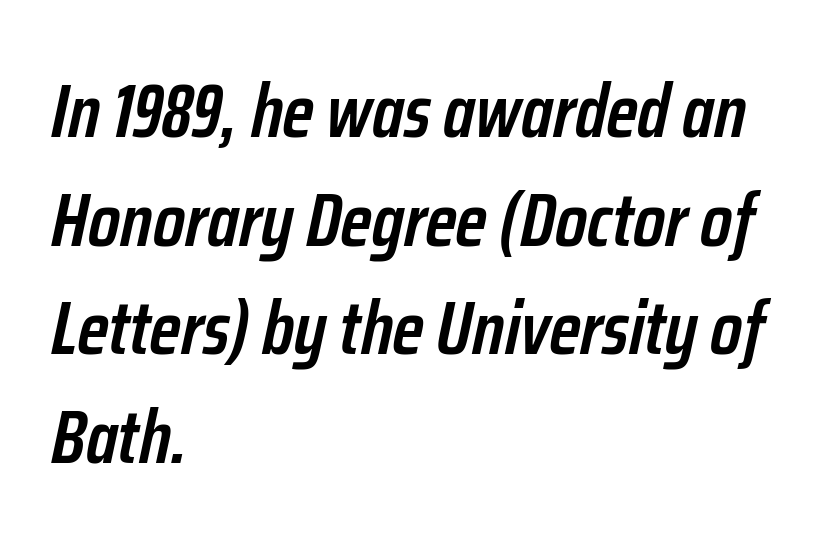
The image shows 75 px semibold, condensed type, italic (leaning right); set left-aligned, normal line spacing (1.45x), normal letter spacing, not underlined; low stroke contrast and a medium x-height.
